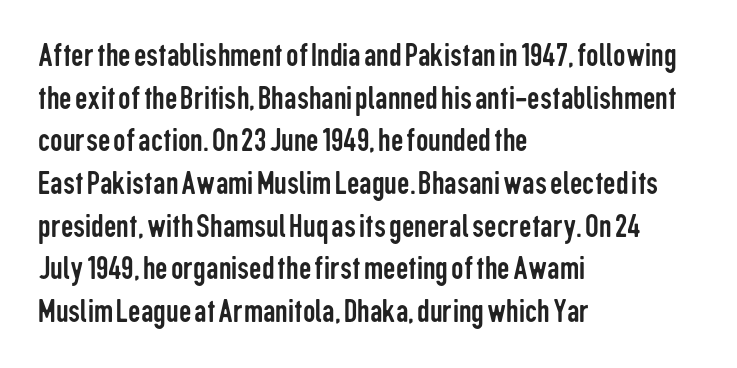
The image shows 35 px regular-weight, condensed sans-serif type, upright; set left-aligned, line spacing 1.22x, normal letter spacing, not underlined; low stroke contrast and a medium x-height.
